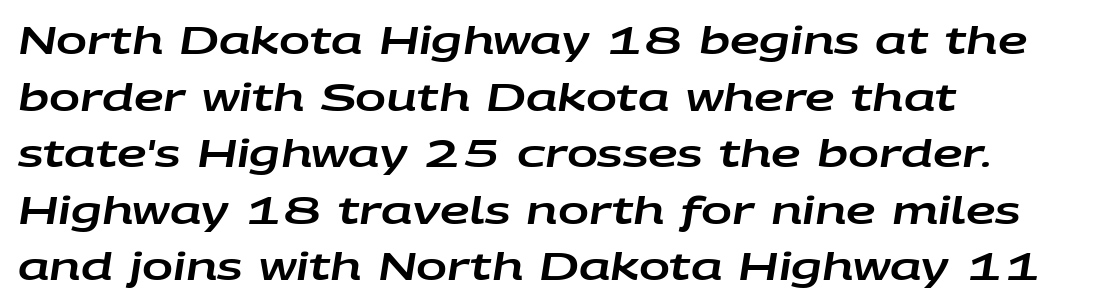
The foot of each line stays bare and open. You could not count columns in this text — the font is proportionally spaced. It's the slanting kind of type. How are the letters spaced? Ordinarily, with no added tracking. Does the copy run flush right? No — it runs flush left.
